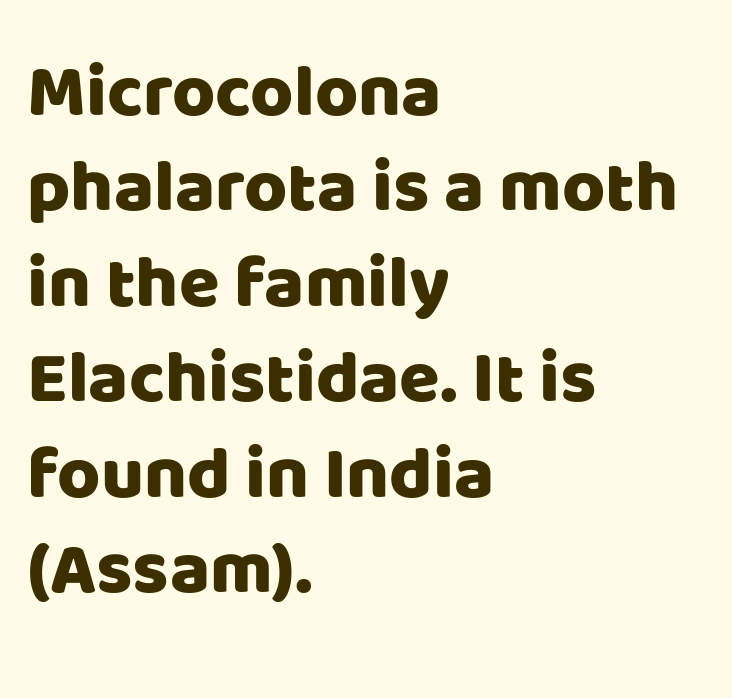
The tracking reads as untouched default to a designer's eye. This rendering uses left alignment, leaving the right contour irregular. This is sans-serif lettering, the kind often seen on screens and signage. Italic? Not at all — the glyphs are vertical. Spacing verdict: proportional, widths tailored to each character. Anything drawn beneath the words? Only blank space.
